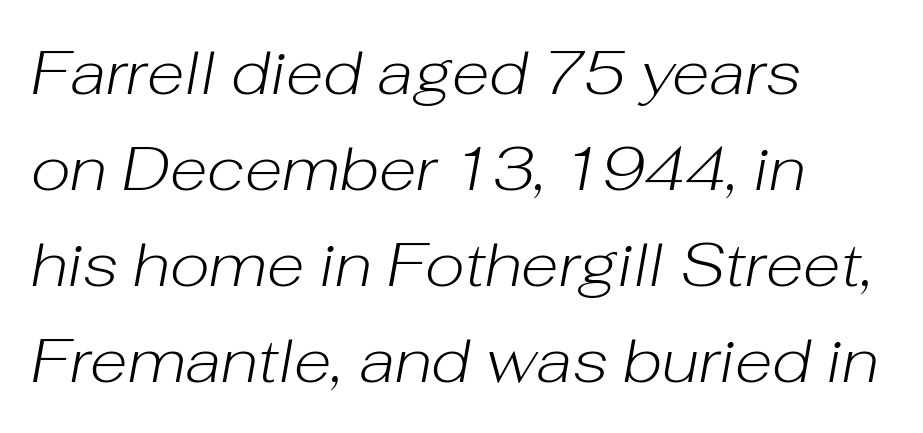
The area under the type is left untouched. Standard letterfit; no display-style spreading of the glyphs. Tall strokes in this sample are angled rather than plumb. The weight would be labelled regular, book, light, or lighter still. Quick note: interline space is typical. Caption: multi-line text, flush left, ragged right.
